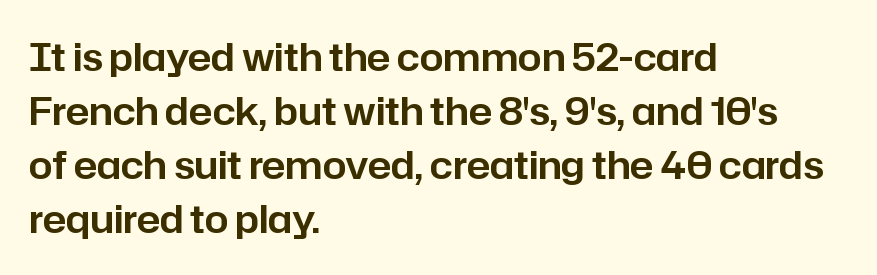
{"serif": "no", "italic": "no", "width": "normal", "stroke_contrast": "low", "x_height": "medium", "monospaced": "no", "underline": "no", "align": "left", "line_spacing": "normal", "line_spacing_ratio": 1.42, "letter_spacing": "normal", "letter_spacing_em": 0.0, "glyph_px": 38}
